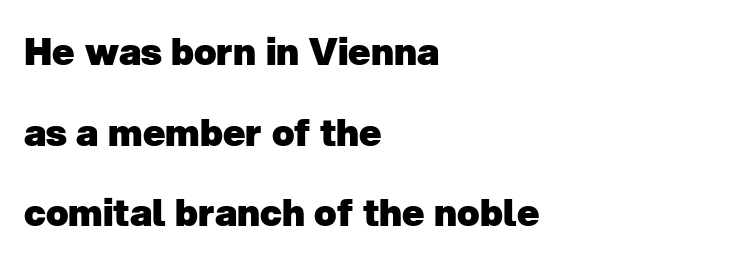
The image shows 37 px heavy sans-serif type; set left-aligned, loose line spacing (2.18x), normal letter spacing, not underlined; low stroke contrast and a medium x-height.
